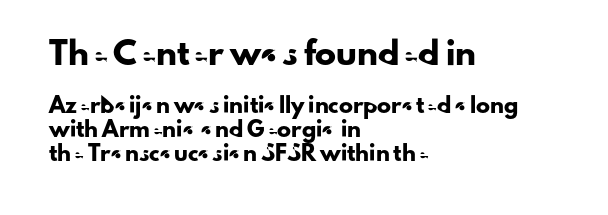
{"italic": "no", "underline": "no", "align": "left", "line_spacing_ratio": 1.72, "letter_spacing": "normal", "letter_spacing_em": 0.0, "larger_block": "first", "size_ratio": 1.5, "glyph_px": 21}
